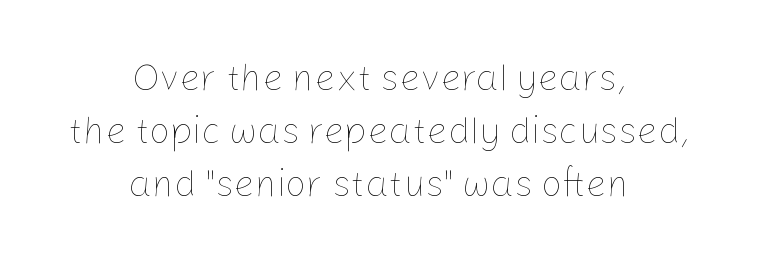
The image shows 37 px thin type, upright; set centered, normal line spacing (1.43x), normal letter spacing, not underlined; low stroke contrast and a medium x-height.
